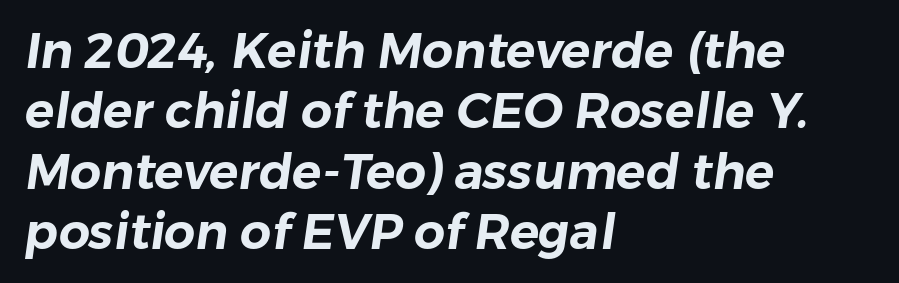
{"serif": "no", "width": "normal", "stroke_contrast": "low", "x_height": "medium", "monospaced": "no", "underline": "no", "align": "left", "line_spacing_ratio": 1.23, "letter_spacing": "normal", "letter_spacing_em": 0.0, "glyph_px": 49}
